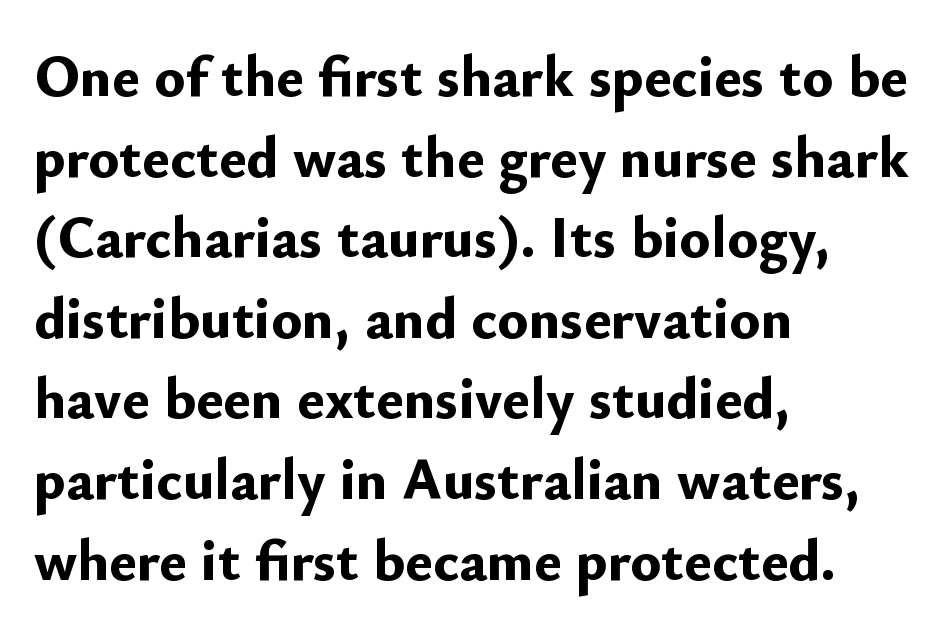
Q: Is the text bold? A: Yes.
Q: Is the text italic (slanted)? A: No, it is upright.
Q: Is the typeface a serif or a sans-serif typeface? A: Sans-serif.
Q: Is the text underlined? A: No.
Q: How is the paragraph aligned? A: Left-aligned.
Q: Is the spacing between letters normal or unusually wide? A: Normal.
Q: Is the spacing between lines tight, normal or loose? A: Normal.
Q: Width (condensed, normal, or wide)? A: Normal.
Q: Stroke contrast? A: Low.
Q: x-height? A: Small.
Q: Monospaced? A: No.
